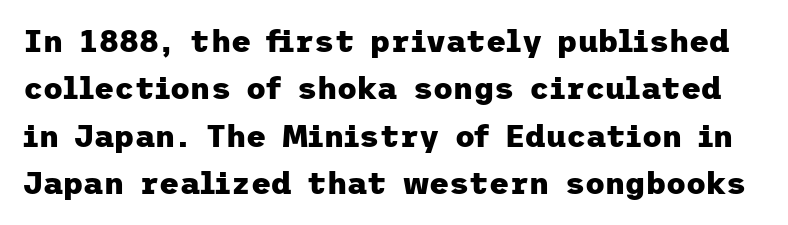
{"serif": "no", "italic": "no", "bold": "yes", "weight": "heavy", "width": "normal", "stroke_contrast": "low", "x_height": "medium", "underline": "no", "line_spacing": "normal", "line_spacing_ratio": 1.53, "letter_spacing": "normal", "letter_spacing_em": 0.0, "glyph_px": 31}
